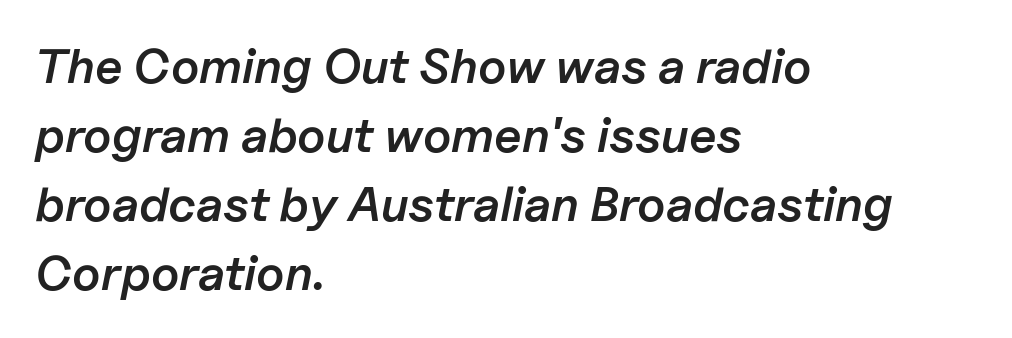
Honestly, the letter spacing is just normal — you wouldn't notice it. Think of a printed novel: that variable character pitch is what you see here. Line beginnings align vertically; line endings do not. Caption: semibold face, moderately heavy strokes.
